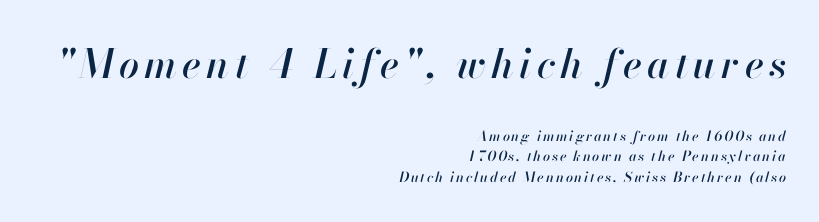
{"italic": "yes", "lean": "right", "slant_degrees": 13, "width": "normal", "stroke_contrast": "high", "x_height": "small", "monospaced": "no", "underline": "no", "align": "right", "line_spacing": "normal", "line_spacing_ratio": 1.49, "larger_block": "first", "size_ratio": 2.86, "glyph_px": 40}
